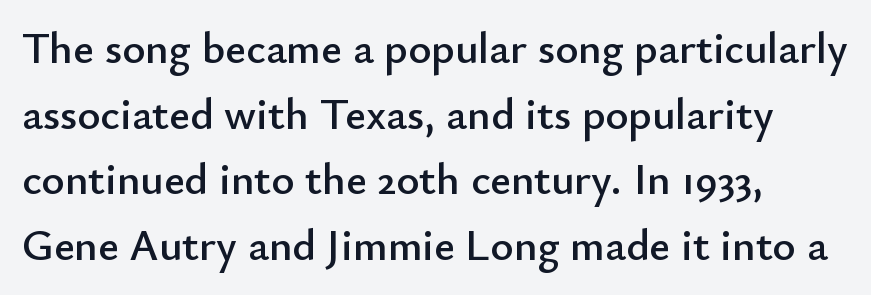
The image shows 44 px sans-serif type, upright; set left-aligned, normal line spacing (1.49x), normal letter spacing, not underlined; low stroke contrast and a small x-height.
